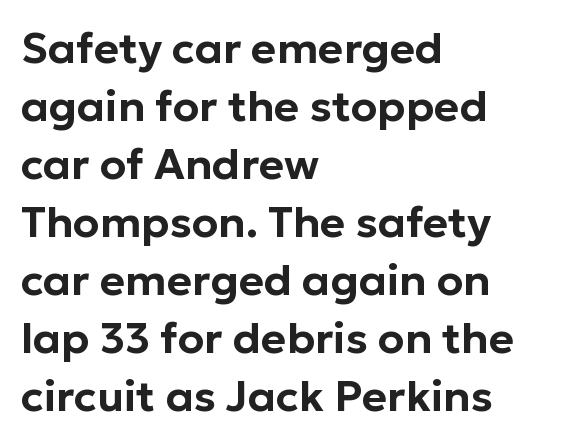
Q: Is the text italic (slanted)? A: No, it is upright.
Q: Is the typeface a serif or a sans-serif typeface? A: Sans-serif.
Q: Is the text underlined? A: No.
Q: How is the paragraph aligned? A: Left-aligned.
Q: Is the spacing between letters normal or unusually wide? A: Normal.
Q: Is the spacing between lines tight, normal or loose? A: Normal.
Q: Width (condensed, normal, or wide)? A: Normal.
Q: Stroke contrast? A: Low.
Q: x-height? A: Medium.
Q: Monospaced? A: No.
